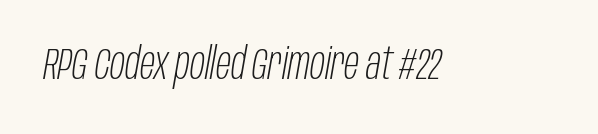
{"italic": "yes", "lean": "right", "slant_degrees": 10, "bold": "no", "weight": "light", "width": "condensed", "stroke_contrast": "low", "x_height": "large", "monospaced": "no", "underline": "no", "letter_spacing": "normal", "letter_spacing_em": 0.0, "glyph_px": 44}
